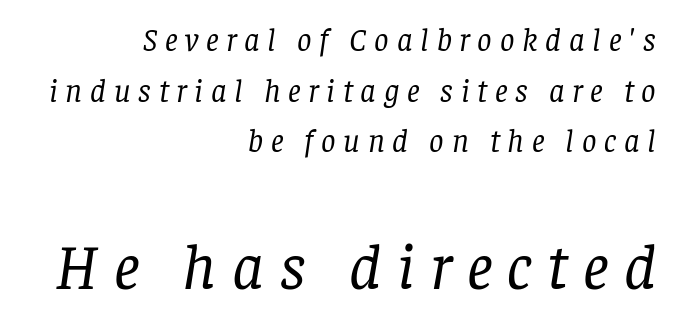
The image shows 65 px regular-weight serif type, italic (leaning right); set right-aligned, normal line spacing (1.58x), unusually wide letter spacing (+0.24 em), not underlined; the second (bottom) block is 2.03x larger; low stroke contrast and a large x-height.
